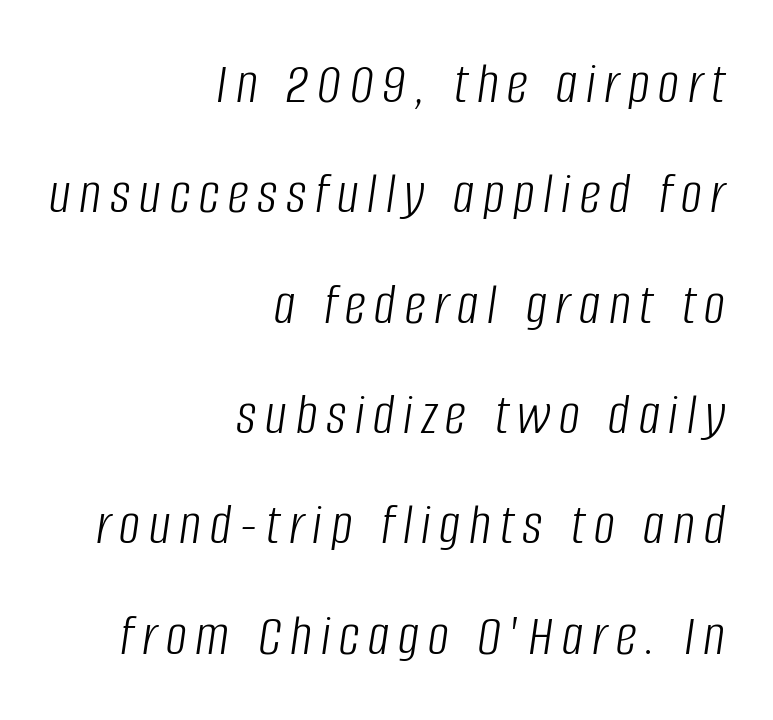
Q: Is the text bold? A: No.
Q: Is the text italic (slanted)? A: Yes, it leans right by about 8 degrees.
Q: Is the text underlined? A: No.
Q: How is the paragraph aligned? A: Right-aligned.
Q: Width (condensed, normal, or wide)? A: Condensed.
Q: Stroke contrast? A: Low.
Q: x-height? A: Large.
Q: Monospaced? A: No.
